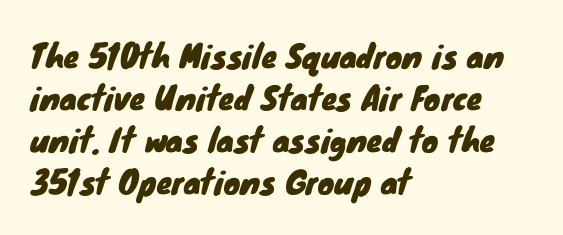
Q: Is the typeface a serif or a sans-serif typeface? A: Sans-serif.
Q: Is the text underlined? A: No.
Q: How is the paragraph aligned? A: Left-aligned.
Q: Is the spacing between letters normal or unusually wide? A: Normal.
Q: Is the spacing between lines tight, normal or loose? A: Normal.
Q: Width (condensed, normal, or wide)? A: Normal.
Q: Stroke contrast? A: Low.
Q: x-height? A: Small.
Q: Monospaced? A: No.
